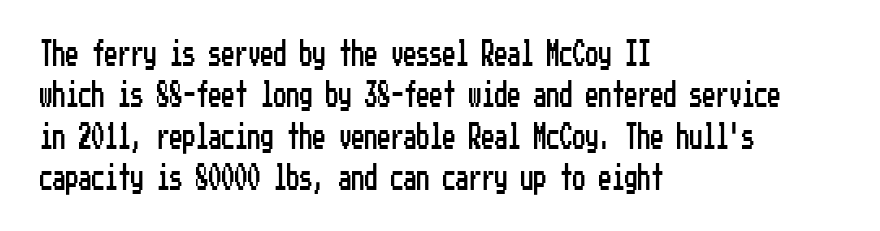
Q: Is the text italic (slanted)? A: No, it is upright.
Q: Is the text underlined? A: No.
Q: How is the paragraph aligned? A: Left-aligned.
Q: Is the spacing between letters normal or unusually wide? A: Normal.
Q: Is the spacing between lines tight, normal or loose? A: Normal.
